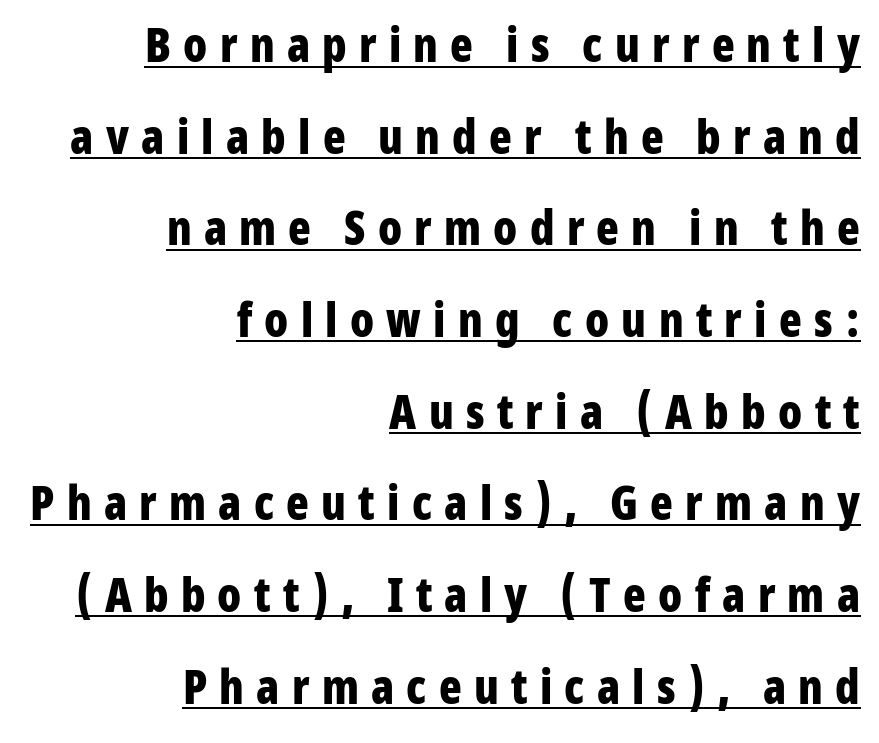
Q: Is the text bold? A: Yes.
Q: Is the text italic (slanted)? A: No, it is upright.
Q: Is the typeface a serif or a sans-serif typeface? A: Sans-serif.
Q: Is the text underlined? A: Yes.
Q: How is the paragraph aligned? A: Right-aligned.
Q: Is the spacing between letters normal or unusually wide? A: Unusually wide.
Q: Is the spacing between lines tight, normal or loose? A: Loose.
Q: Width (condensed, normal, or wide)? A: Condensed.
Q: Stroke contrast? A: Low.
Q: x-height? A: Medium.
Q: Monospaced? A: No.
